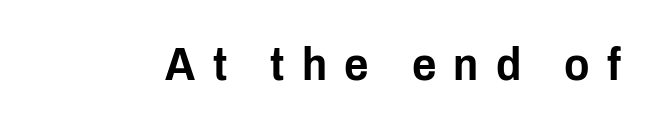
Descenders hang freely into open space. Is this a fixed-width face? No — the glyphs have proportional, varying widths. Does the lettering tilt? It doesn't — this is upright. Characters follow at a spacing far wider than the type designer built in.
